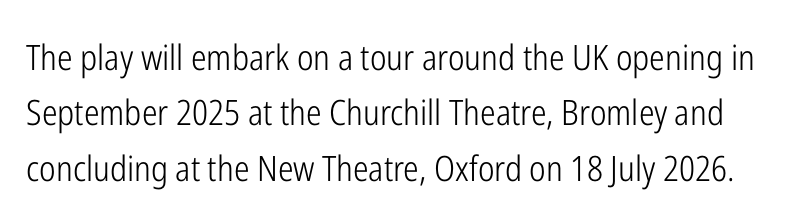
The image shows 35 px light, condensed sans-serif type, upright; set normal line spacing (1.58x), normal letter spacing, not underlined; low stroke contrast and a medium x-height.
